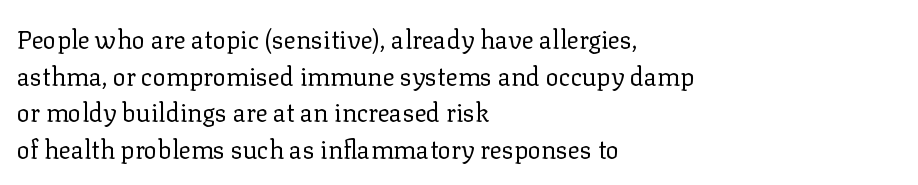
Weight: in the light-to-regular range. In CSS terms this would be text-align: left. The letters stand straight up with perfectly vertical stems. Each new line begins a customary step beneath the previous one. Characters follow at the spacing the type designer built in.
